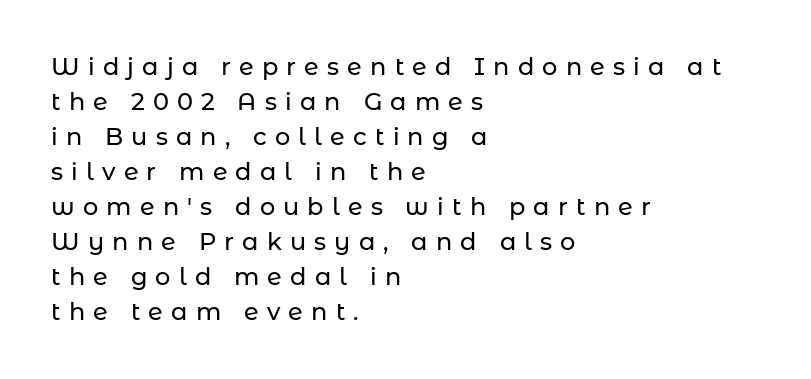
Q: Is the text italic (slanted)? A: No, it is upright.
Q: Is the text underlined? A: No.
Q: How is the paragraph aligned? A: Left-aligned.
Q: Is the spacing between letters normal or unusually wide? A: Unusually wide.
Q: Is the spacing between lines tight, normal or loose? A: Normal.
